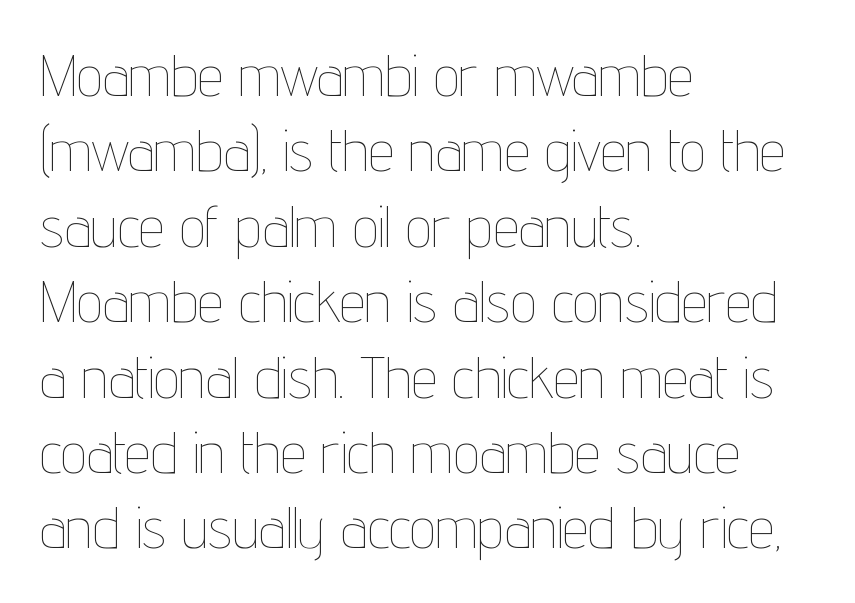
The image shows 58 px thin, condensed type, upright; set left-aligned, normal line spacing (1.3x), normal letter spacing, not underlined; low stroke contrast and a medium x-height.
